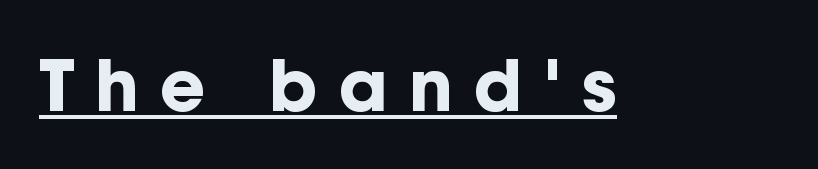
Q: Is the text bold? A: Yes.
Q: Is the text italic (slanted)? A: No, it is upright.
Q: Is the typeface a serif or a sans-serif typeface? A: Sans-serif.
Q: Is the text underlined? A: Yes.
Q: Is the spacing between letters normal or unusually wide? A: Unusually wide.
Q: Width (condensed, normal, or wide)? A: Normal.
Q: Stroke contrast? A: Low.
Q: x-height? A: Medium.
Q: Monospaced? A: No.
